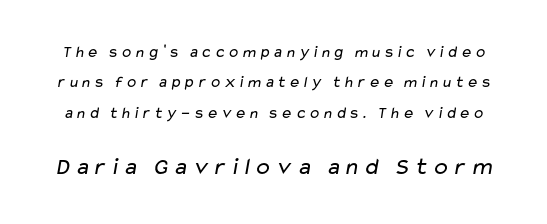
The image shows 24 px text type; set loose line spacing (1.9x), not underlined; the second (bottom) block is 1.5x larger.
